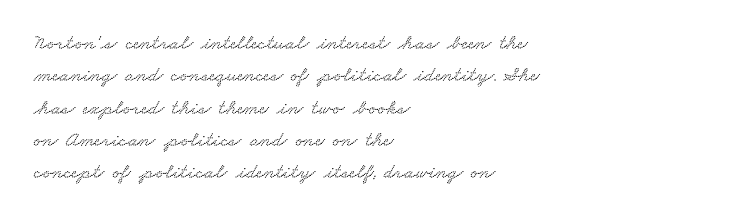
{"underline": "no", "align": "left", "line_spacing": "normal", "line_spacing_ratio": 1.54, "letter_spacing": "normal", "letter_spacing_em": 0.0, "glyph_px": 21}
